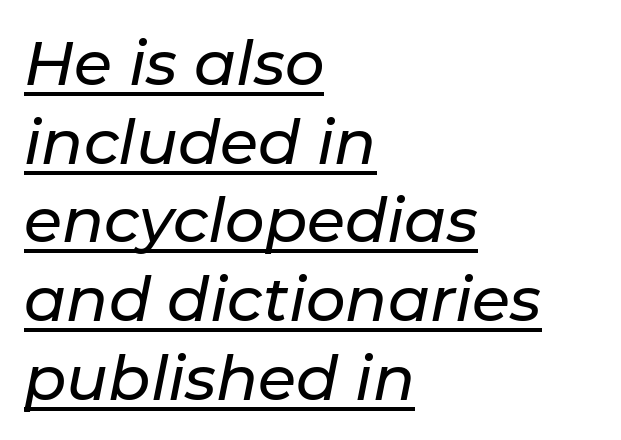
Q: Is the text italic (slanted)? A: Yes, it leans right by about 11 degrees.
Q: Is the text underlined? A: Yes.
Q: How is the paragraph aligned? A: Left-aligned.
Q: Is the spacing between letters normal or unusually wide? A: Normal.
Q: Is the spacing between lines tight, normal or loose? A: Normal.
Q: Width (condensed, normal, or wide)? A: Normal.
Q: Stroke contrast? A: Low.
Q: x-height? A: Medium.
Q: Monospaced? A: No.
